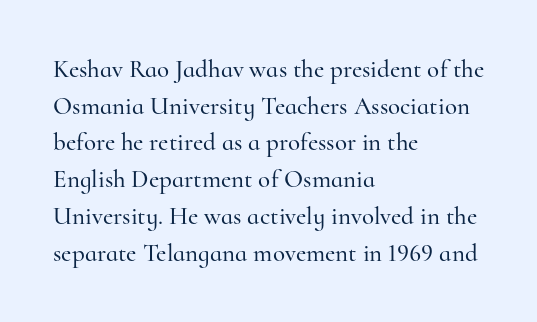
The letters stand straight up with perfectly vertical stems. The tracking reads as untouched default to a designer's eye. Vertical spacing — default. All the whitespace from short lines collects on the right. Bare-footed words on every line.
